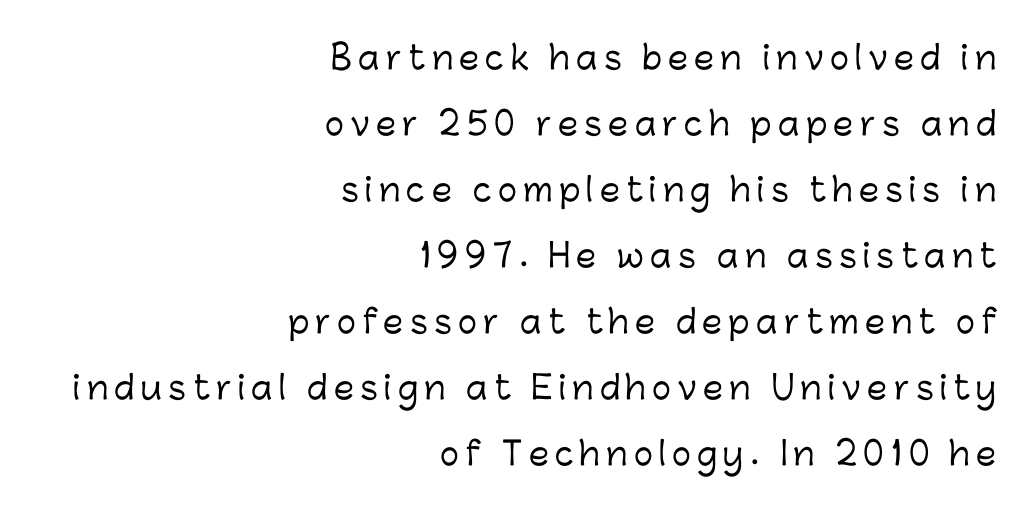
{"serif": "no", "italic": "no", "width": "normal", "stroke_contrast": "low", "x_height": "medium", "monospaced": "no", "underline": "no", "align": "right", "line_spacing": "loose", "line_spacing_ratio": 2.06, "letter_spacing": "wide", "letter_spacing_em": 0.2, "glyph_px": 32}
